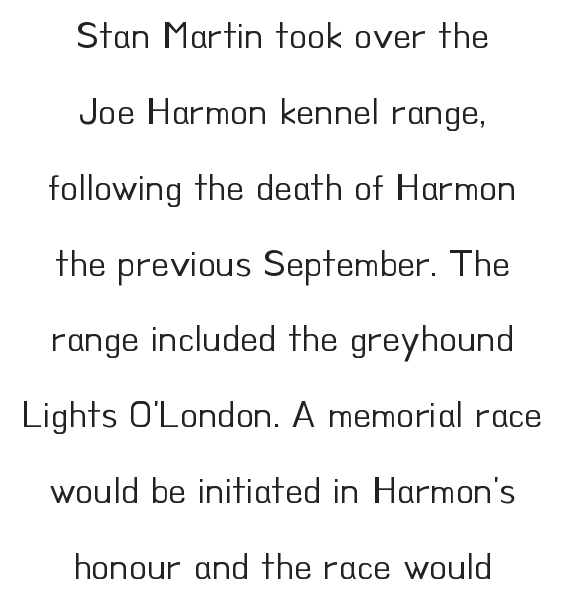
Q: Is the text bold? A: No.
Q: Is the text italic (slanted)? A: No, it is upright.
Q: Is the typeface a serif or a sans-serif typeface? A: Sans-serif.
Q: Is the text underlined? A: No.
Q: How is the paragraph aligned? A: Centered.
Q: Is the spacing between letters normal or unusually wide? A: Normal.
Q: Is the spacing between lines tight, normal or loose? A: Loose.
Q: Width (condensed, normal, or wide)? A: Normal.
Q: Stroke contrast? A: Low.
Q: x-height? A: Small.
Q: Monospaced? A: No.
